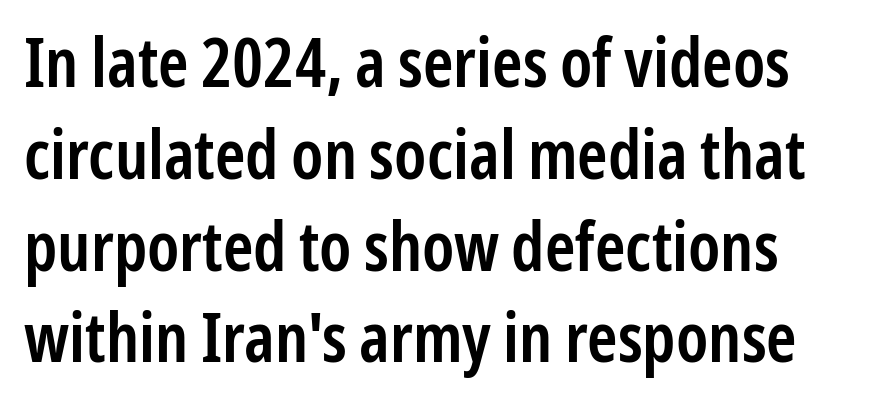
{"serif": "no", "italic": "no", "bold": "semi", "weight": "semibold", "width": "condensed", "stroke_contrast": "low", "x_height": "medium", "monospaced": "no", "underline": "no", "line_spacing": "normal", "line_spacing_ratio": 1.35, "letter_spacing": "normal", "letter_spacing_em": 0.0, "glyph_px": 68}
